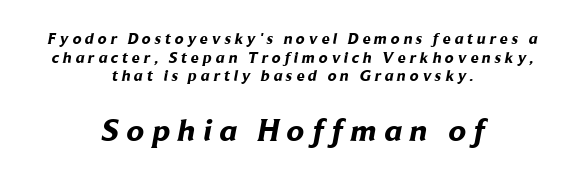
Q: Is the text bold? A: Yes.
Q: Is the typeface a serif or a sans-serif typeface? A: Sans-serif.
Q: Is the text underlined? A: No.
Q: How is the paragraph aligned? A: Centered.
Q: Is the spacing between letters normal or unusually wide? A: Unusually wide.
Q: Which block of text is set in a larger size, the first (top) or the second (bottom)? A: The second (bottom) one.
Q: Width (condensed, normal, or wide)? A: Normal.
Q: Stroke contrast? A: Low.
Q: x-height? A: Medium.
Q: Monospaced? A: No.
